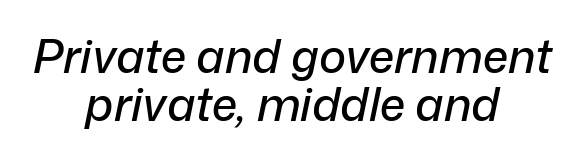
{"italic": "yes", "lean": "right", "slant_degrees": 12, "width": "normal", "stroke_contrast": "low", "x_height": "medium", "monospaced": "no", "underline": "no", "align": "center", "line_spacing": "tight", "line_spacing_ratio": 1.05, "letter_spacing": "normal", "letter_spacing_em": 0.0, "glyph_px": 46}
